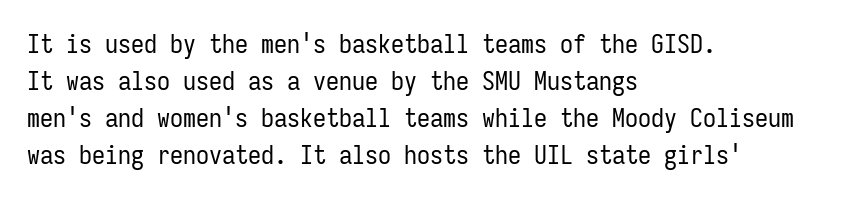
Q: Is the text bold? A: No.
Q: Is the text italic (slanted)? A: No, it is upright.
Q: Is the text underlined? A: No.
Q: How is the paragraph aligned? A: Left-aligned.
Q: Is the spacing between letters normal or unusually wide? A: Normal.
Q: Is the spacing between lines tight, normal or loose? A: Normal.
